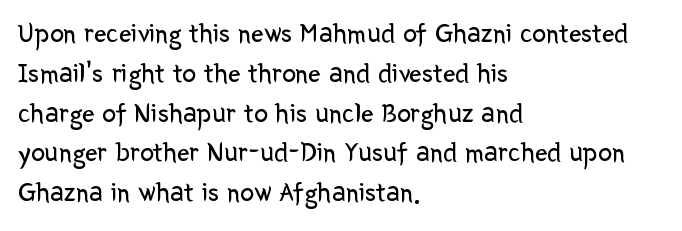
The lines sit at an ordinary, default distance from one another. This is roman type, the default non-slanted kind. You can tell from the bare stems that sans-serif type was used. Beneath every word, the page is bare.
